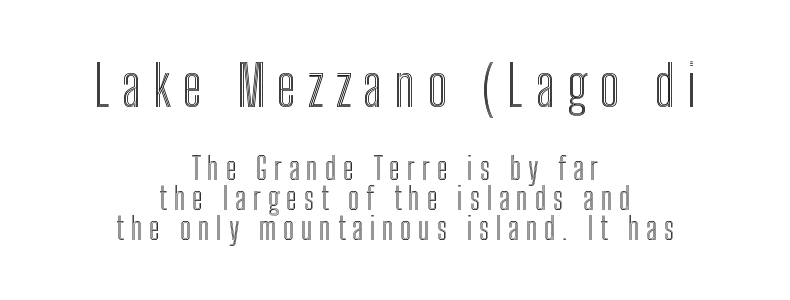
{"italic": "no", "width": "condensed", "x_height": "medium", "monospaced": "no", "underline": "no", "align": "center", "line_spacing": "tight", "line_spacing_ratio": 0.97, "letter_spacing": "wide", "letter_spacing_em": 0.22, "larger_block": "first", "size_ratio": 1.77, "glyph_px": 55}
